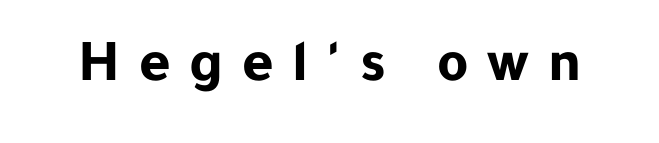
The image shows 60 px bold sans-serif type, upright; set unusually wide letter spacing (+0.31 em), not underlined; low stroke contrast and a medium x-height.
